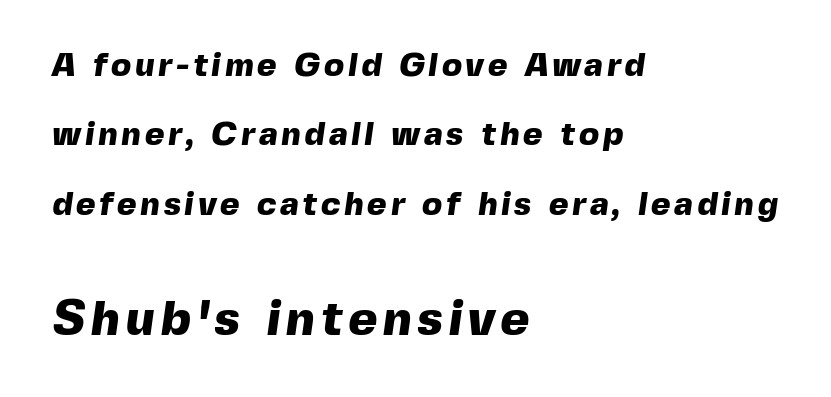
{"serif": "no", "bold": "yes", "weight": "heavy", "width": "normal", "x_height": "medium", "monospaced": "no", "underline": "no", "align": "left", "line_spacing": "loose", "line_spacing_ratio": 2.1, "larger_block": "second", "size_ratio": 1.48, "glyph_px": 49}
